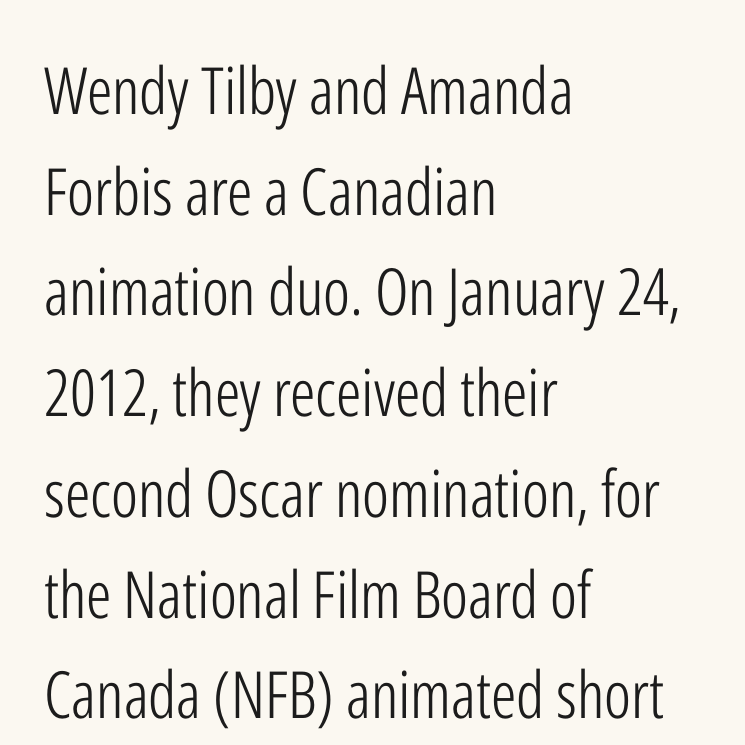
Q: Is the text bold? A: No.
Q: Is the text italic (slanted)? A: No, it is upright.
Q: Is the typeface a serif or a sans-serif typeface? A: Sans-serif.
Q: Is the text underlined? A: No.
Q: How is the paragraph aligned? A: Left-aligned.
Q: Is the spacing between letters normal or unusually wide? A: Normal.
Q: Is the spacing between lines tight, normal or loose? A: Normal.
Q: Width (condensed, normal, or wide)? A: Condensed.
Q: Stroke contrast? A: Low.
Q: x-height? A: Medium.
Q: Monospaced? A: No.
